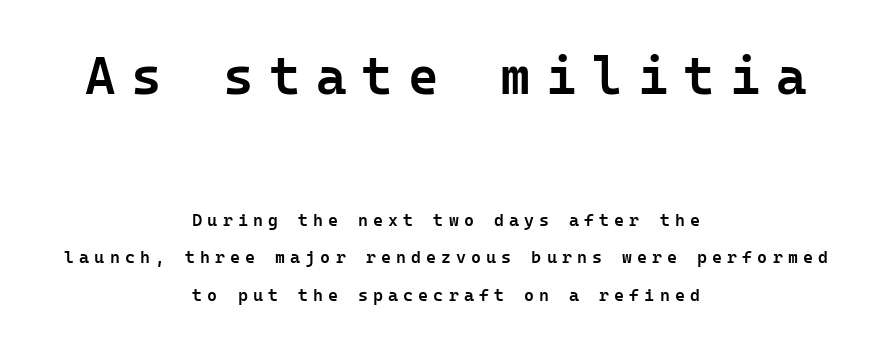
The image shows 52 px semibold sans-serif type, upright, monospaced; set centered, loose line spacing (2.23x), unusually wide letter spacing (+0.3 em), not underlined; the first (top) block is 3.06x larger; low stroke contrast and a medium x-height.
